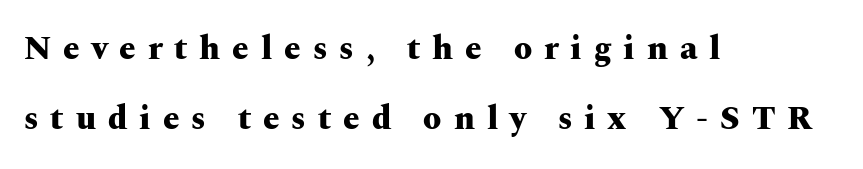
These lines were composed using upright roman letters. A clean baseline with only descenders dipping below it. Caption: multi-line text, flush left, ragged right. Regarding leading, the lines here are spaced well apart.
